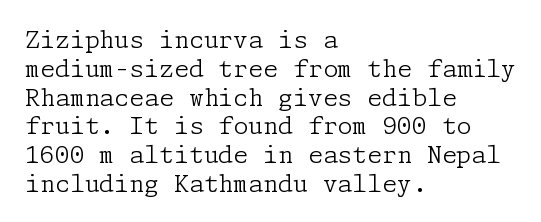
Horizontal alignment here is leftward, the default for most running prose. Is the stroke heavy? The answer is a plain regular-or-lighter. Posture: upright roman. The baseline area is clear. Between one letter and the next there's only the usual sliver of space.
